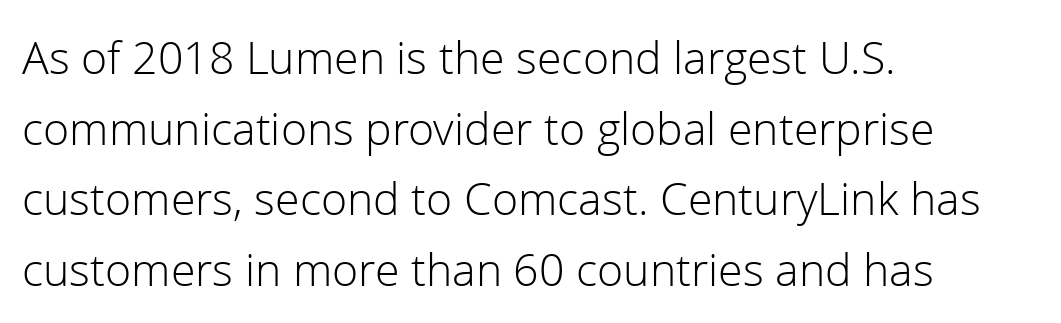
The image shows 48 px light sans-serif type, upright; set left-aligned, normal line spacing (1.47x), normal letter spacing, not underlined; low stroke contrast and a medium x-height.
